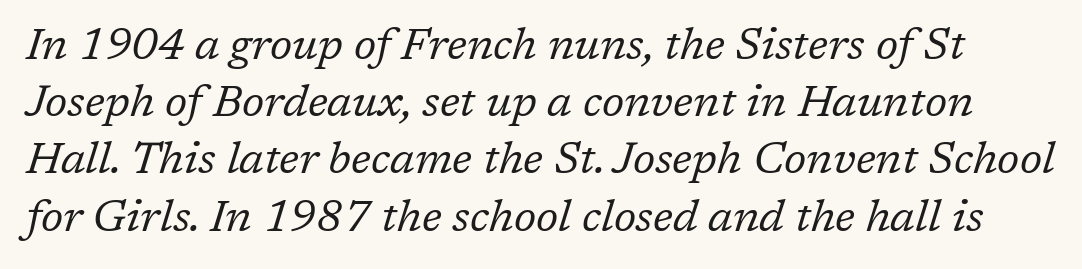
Q: Is the text bold? A: No.
Q: Is the text italic (slanted)? A: Yes, it leans right by about 17 degrees.
Q: Is the typeface a serif or a sans-serif typeface? A: Serif.
Q: Is the text underlined? A: No.
Q: Is the spacing between letters normal or unusually wide? A: Normal.
Q: Is the spacing between lines tight, normal or loose? A: Normal.
Q: Width (condensed, normal, or wide)? A: Normal.
Q: Stroke contrast? A: Low.
Q: x-height? A: Medium.
Q: Monospaced? A: No.
